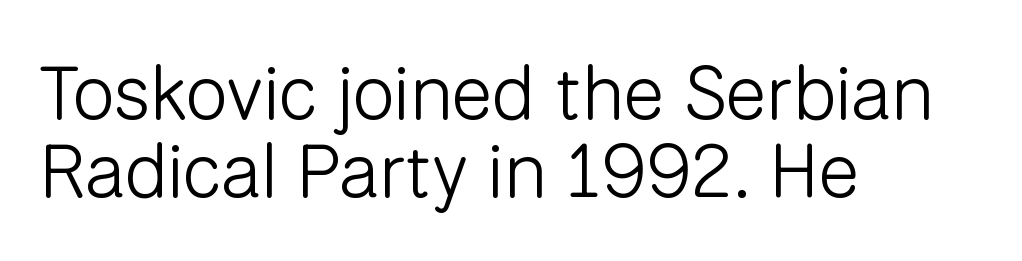
Unlike a traditional serif, this face leaves its strokes unadorned. There is no visible air inserted between adjacent glyphs. Honestly, the rows look squashed on top of each other. Caption: multi-line text, flush left, ragged right. Spacing verdict: proportional, widths tailored to each character. The typography opts for an upright posture over an oblique one.
